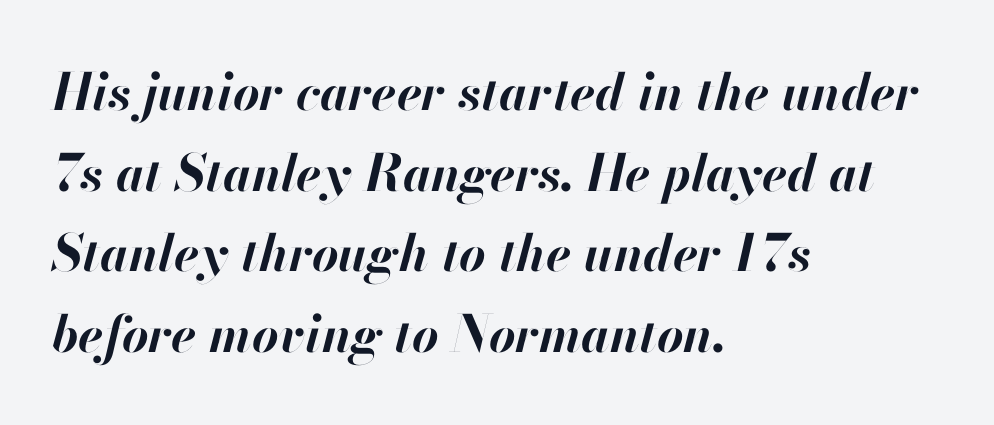
Q: Is the text bold? A: Yes.
Q: Is the text italic (slanted)? A: Yes, it leans right by about 13 degrees.
Q: Is the text underlined? A: No.
Q: How is the paragraph aligned? A: Left-aligned.
Q: Is the spacing between letters normal or unusually wide? A: Normal.
Q: Is the spacing between lines tight, normal or loose? A: Normal.
Q: Width (condensed, normal, or wide)? A: Normal.
Q: Stroke contrast? A: High.
Q: x-height? A: Small.
Q: Monospaced? A: No.
